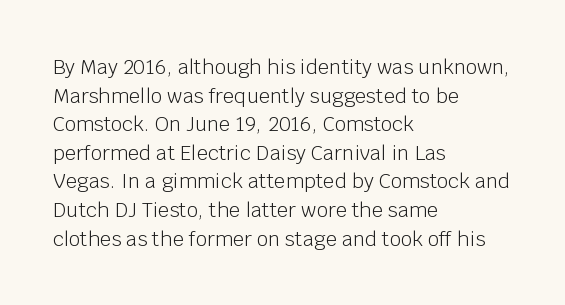
{"italic": "no", "bold": "no", "underline": "no", "align": "left", "line_spacing": "normal", "line_spacing_ratio": 1.43, "letter_spacing": "normal", "letter_spacing_em": 0.0, "glyph_px": 20}
